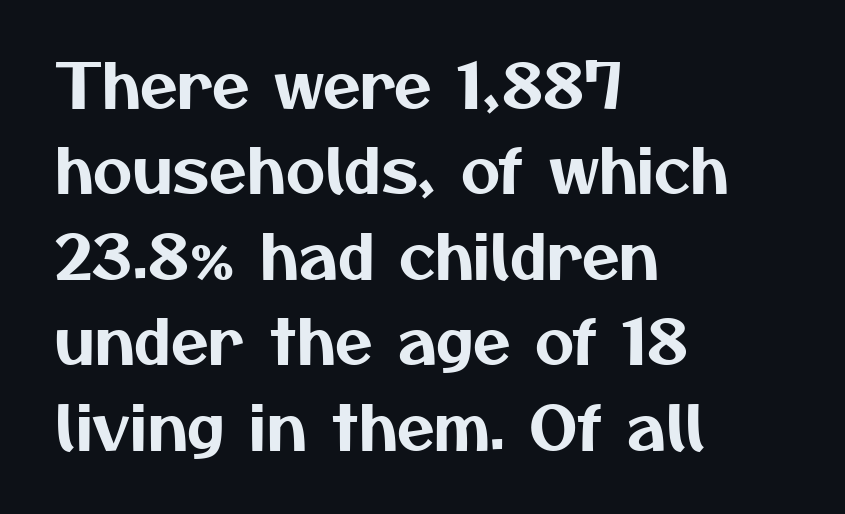
Q: Is the typeface a serif or a sans-serif typeface? A: Sans-serif.
Q: Is the text underlined? A: No.
Q: How is the paragraph aligned? A: Left-aligned.
Q: Is the spacing between letters normal or unusually wide? A: Normal.
Q: Is the spacing between lines tight, normal or loose? A: Normal.
Q: Width (condensed, normal, or wide)? A: Normal.
Q: Stroke contrast? A: Medium.
Q: x-height? A: Medium.
Q: Monospaced? A: No.
